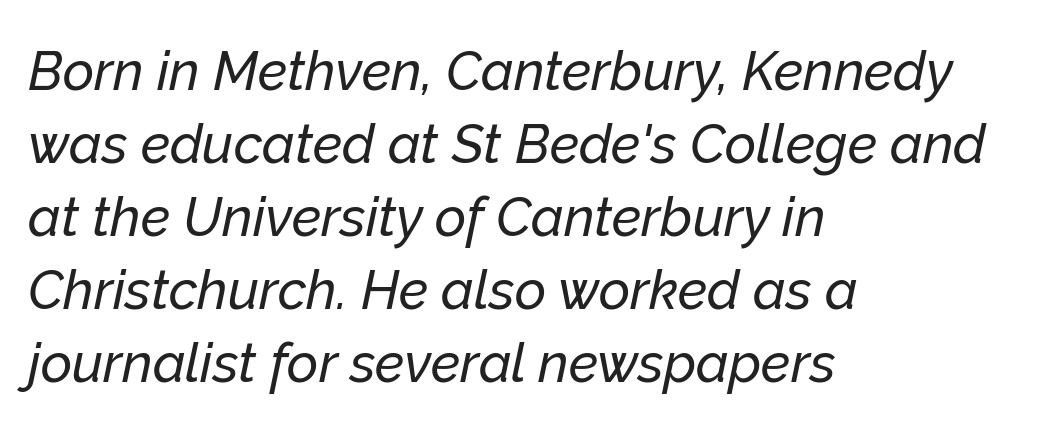
The lines in this sample share a left origin and differ only in where they stop. A typesetter would call this zero additional tracking. These lines are rendered in a variable-pitch font. Interline gaps are of average width in this sample. Only glyphs here, with clear space below each row. Every character sits at an angle, as italics do.
